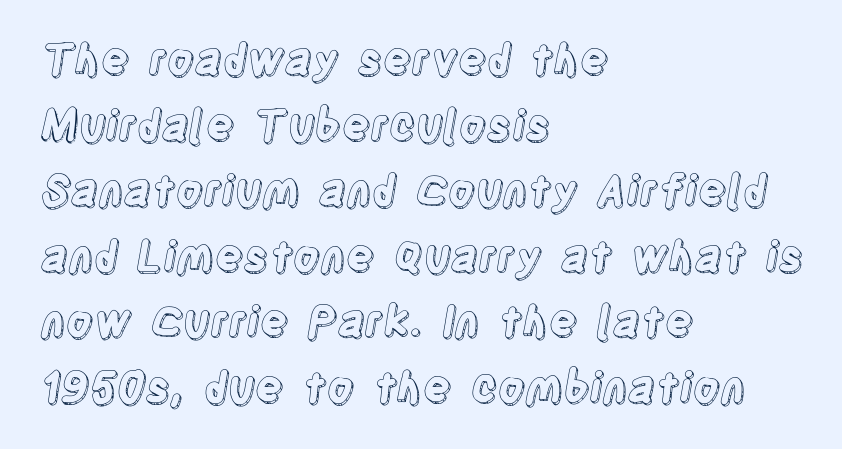
{"width": "condensed", "x_height": "large", "monospaced": "no", "underline": "no", "align": "left", "line_spacing": "normal", "line_spacing_ratio": 1.56, "letter_spacing": "normal", "letter_spacing_em": 0.0, "glyph_px": 42}
